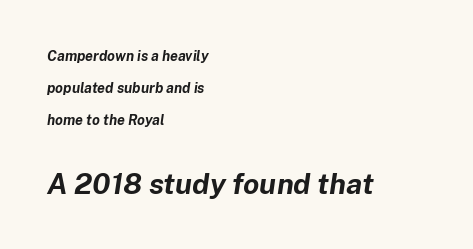
Q: Is the text bold? A: Yes.
Q: Is the text italic (slanted)? A: Yes, it leans right by about 8 degrees.
Q: Is the text underlined? A: No.
Q: How is the paragraph aligned? A: Left-aligned.
Q: Is the spacing between letters normal or unusually wide? A: Normal.
Q: Is the spacing between lines tight, normal or loose? A: Loose.
Q: Which block of text is set in a larger size, the first (top) or the second (bottom)? A: The second (bottom) one.
Q: Width (condensed, normal, or wide)? A: Normal.
Q: Stroke contrast? A: Low.
Q: x-height? A: Medium.
Q: Monospaced? A: No.
